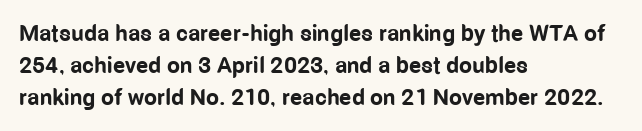
The image shows 23 px bold type, upright; set left-aligned, normal line spacing (1.4x), normal letter spacing, not underlined.
